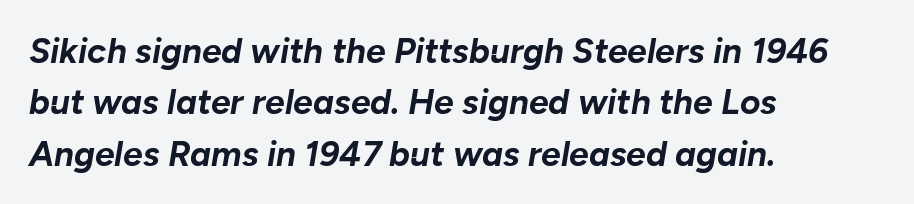
{"italic": "yes", "lean": "right", "slant_degrees": 10, "bold": "yes", "weight": "bold", "width": "normal", "stroke_contrast": "low", "x_height": "medium", "monospaced": "no", "underline": "no", "align": "left", "line_spacing": "normal", "line_spacing_ratio": 1.47, "letter_spacing": "normal", "letter_spacing_em": 0.0, "glyph_px": 35}
